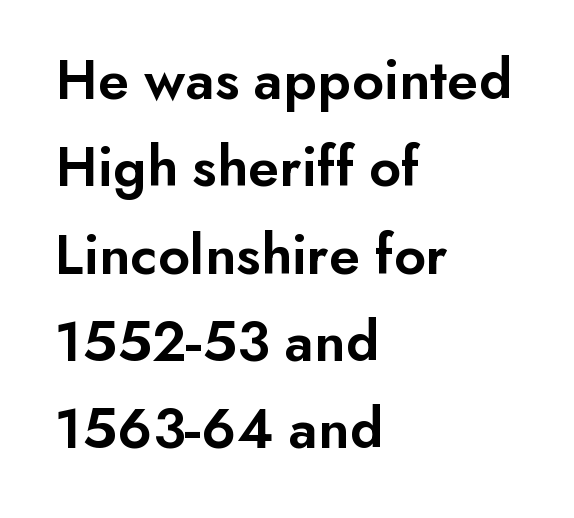
{"serif": "no", "italic": "no", "bold": "semi", "weight": "semibold", "width": "normal", "stroke_contrast": "low", "x_height": "small", "monospaced": "no", "underline": "no", "align": "left", "line_spacing": "normal", "line_spacing_ratio": 1.48, "letter_spacing": "normal", "letter_spacing_em": 0.0, "glyph_px": 59}
